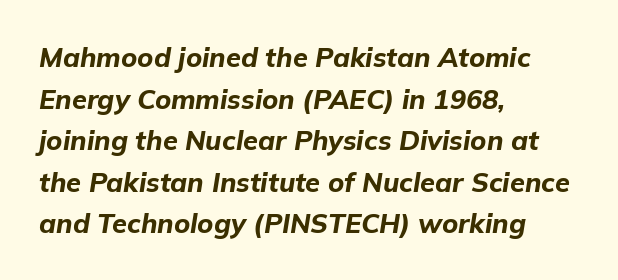
{"italic": "yes", "lean": "right", "slant_degrees": 9, "bold": "yes", "underline": "no", "align": "left", "line_spacing": "normal", "line_spacing_ratio": 1.54, "letter_spacing": "normal", "letter_spacing_em": 0.0, "glyph_px": 27}
